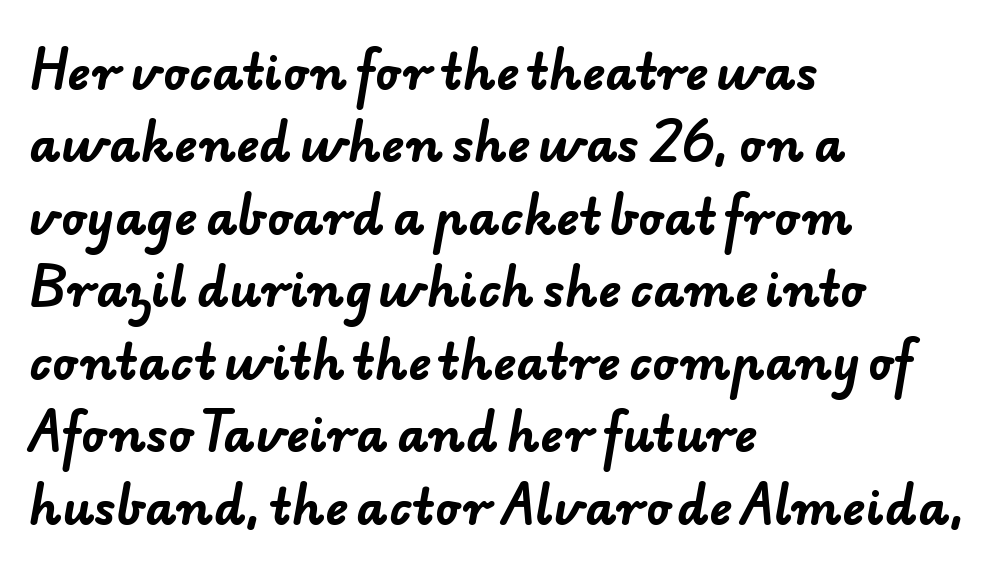
The image shows 48 px bold sans-serif type; set left-aligned, normal line spacing (1.51x), normal letter spacing, not underlined; low stroke contrast and a small x-height.
